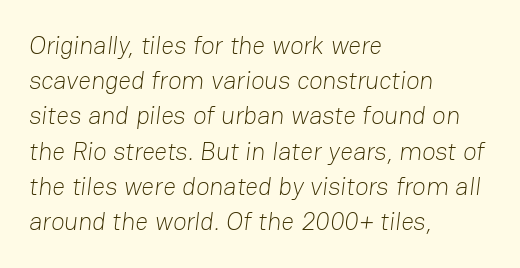
{"bold": "no", "underline": "no", "align": "left", "line_spacing": "normal", "line_spacing_ratio": 1.41, "letter_spacing": "normal", "letter_spacing_em": 0.0, "glyph_px": 25}
